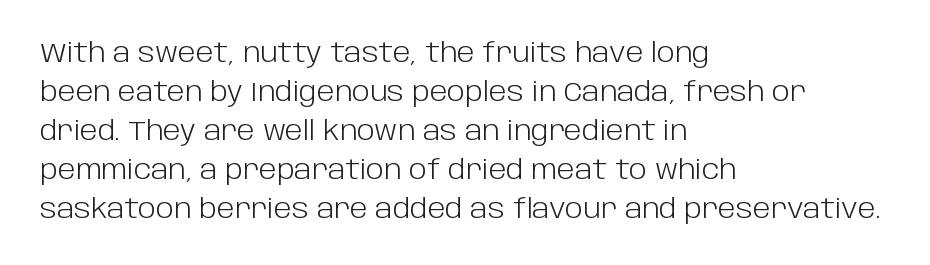
{"italic": "no", "bold": "no", "underline": "no", "align": "left", "line_spacing": "normal", "line_spacing_ratio": 1.44, "letter_spacing": "normal", "letter_spacing_em": 0.0, "glyph_px": 27}
